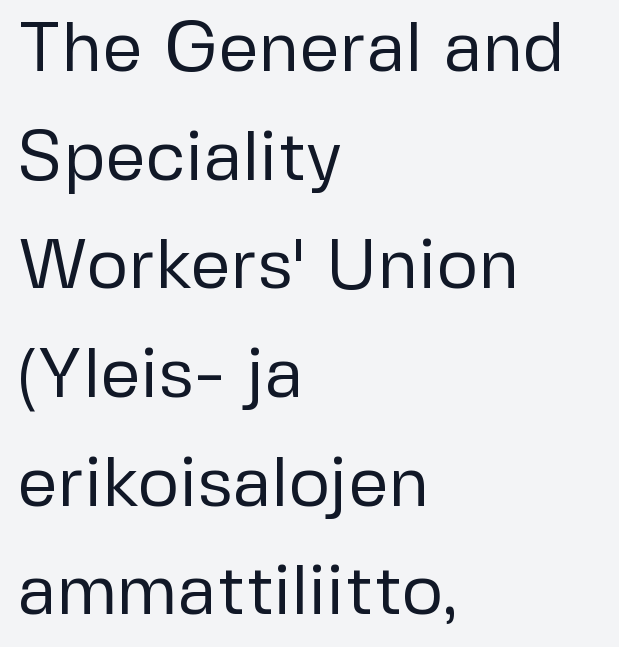
{"serif": "no", "italic": "no", "bold": "no", "weight": "regular", "width": "normal", "stroke_contrast": "low", "x_height": "medium", "monospaced": "no", "underline": "no", "align": "left", "line_spacing": "normal", "line_spacing_ratio": 1.53, "letter_spacing": "normal", "letter_spacing_em": 0.0, "glyph_px": 71}
